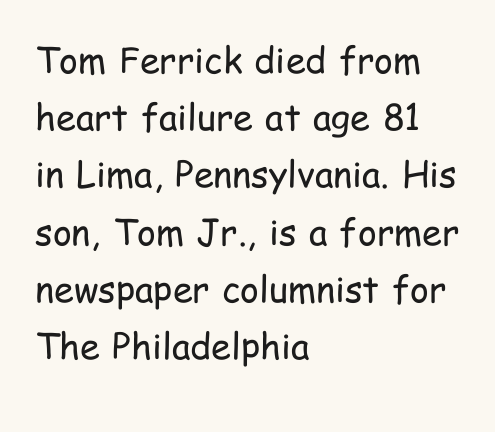
Compared with a typical body face, this is equally light or lighter still. Interline gaps are of average width in this sample. Type style note: lacks serifs. The letters advance in unequal steps, a hallmark of proportional type. The horizontal fit of the characters is conventional and even. Unlike italic type, these characters show no tilt at all.
